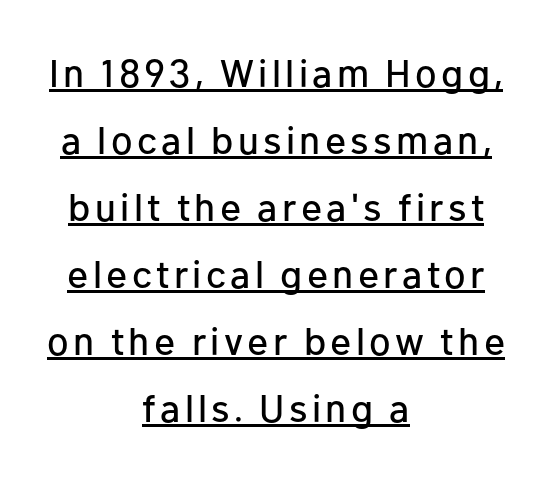
Q: Is the text italic (slanted)? A: No, it is upright.
Q: Is the typeface a serif or a sans-serif typeface? A: Sans-serif.
Q: Is the text underlined? A: Yes.
Q: How is the paragraph aligned? A: Centered.
Q: Width (condensed, normal, or wide)? A: Normal.
Q: Stroke contrast? A: Low.
Q: x-height? A: Medium.
Q: Monospaced? A: No.
